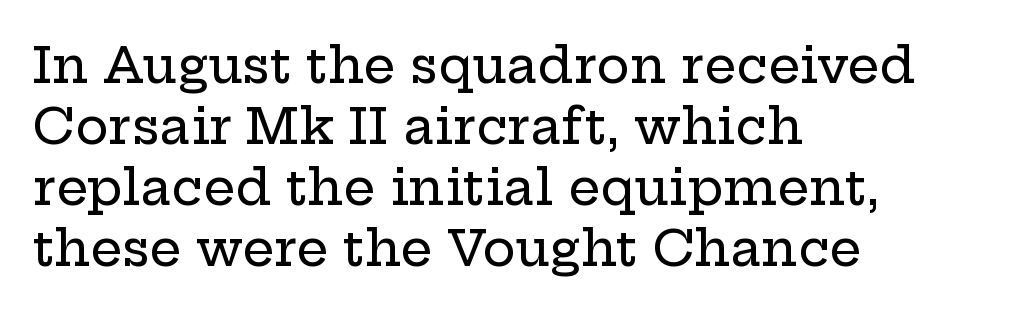
The image shows 50 px wide serif type, upright; set left-aligned, line spacing 1.22x, normal letter spacing, not underlined; low stroke contrast and a medium x-height.
